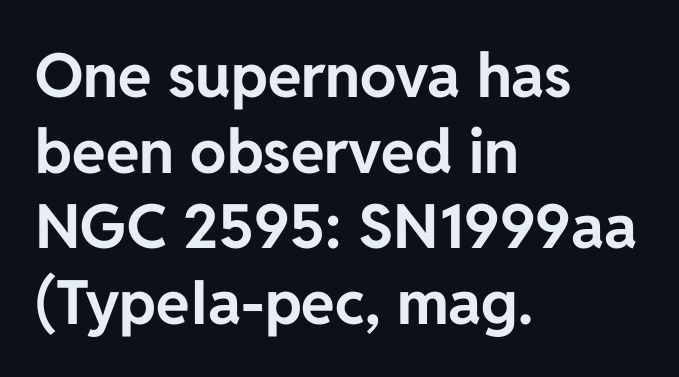
Q: Is the text bold? A: Yes.
Q: Is the text italic (slanted)? A: No, it is upright.
Q: Is the typeface a serif or a sans-serif typeface? A: Sans-serif.
Q: Is the text underlined? A: No.
Q: How is the paragraph aligned? A: Left-aligned.
Q: Is the spacing between letters normal or unusually wide? A: Normal.
Q: Width (condensed, normal, or wide)? A: Normal.
Q: Stroke contrast? A: Low.
Q: x-height? A: Medium.
Q: Monospaced? A: No.
